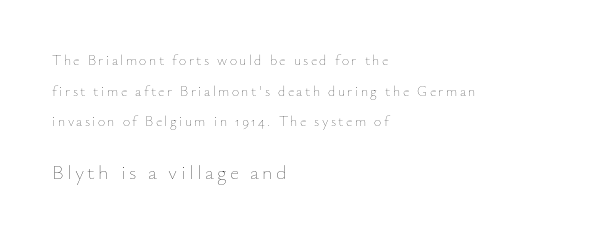
The letters in the lower block stand taller than those in the block above. A light-to-regular cut is what we see here. Honestly, there is no underline to notice here at all. These lines are set flush left with a ragged right edge. The block of text is sparse from top to bottom, with ample space between rows. Quick note: not italic, upright.
